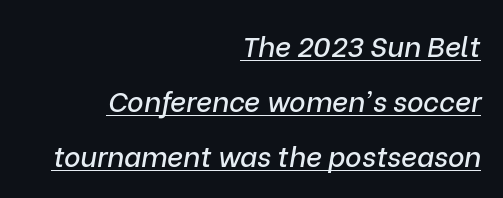
The image shows 28 px text type, italic (leaning right); set right-aligned, loose line spacing (1.96x), normal letter spacing, underlined; low stroke contrast and a medium x-height.
